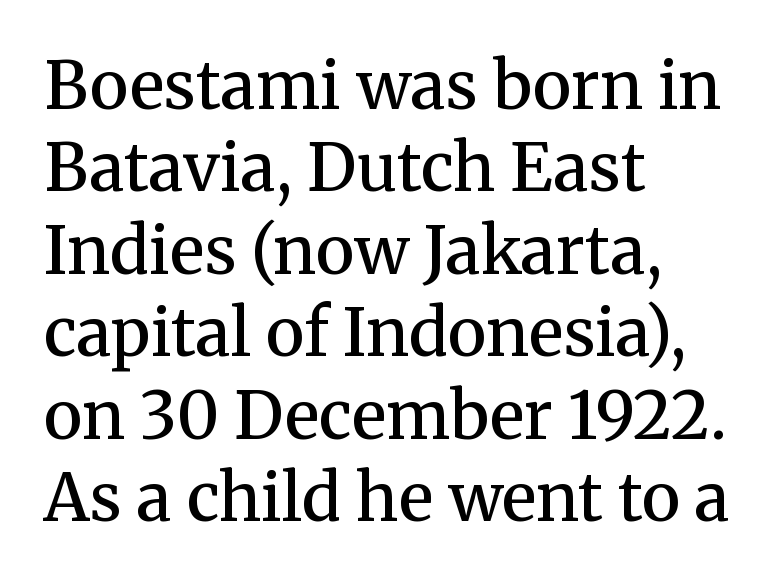
The passage shown is semibold, sitting just below true bold. Quick note: underline off. Compared with typical body copy, the letter spacing here is the same. The type family on display is of the serif kind.
